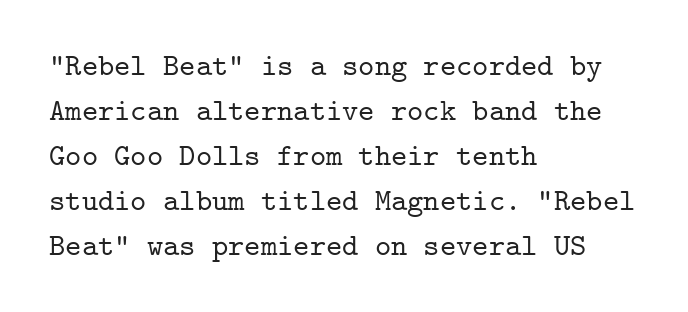
The image shows 31 px serif type, upright, monospaced; set left-aligned, normal line spacing (1.45x), normal letter spacing, not underlined; low stroke contrast and a medium x-height.
